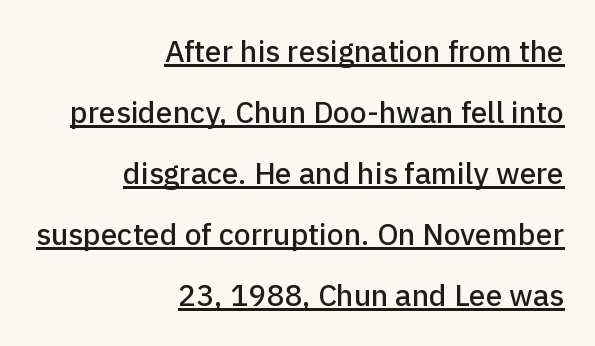
The image shows 30 px sans-serif type, upright; set right-aligned, loose line spacing (2.03x), normal letter spacing, underlined; low stroke contrast and a medium x-height.
